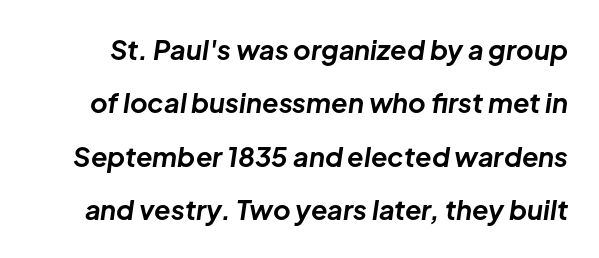
Is the type slanted? Yes — the strokes lean at a clear angle. Line spacing here is loose. Clear beneath every line of the passage. These lines keep a tight, regular rhythm from letter to letter. This is heavy type, rendered in bold.
